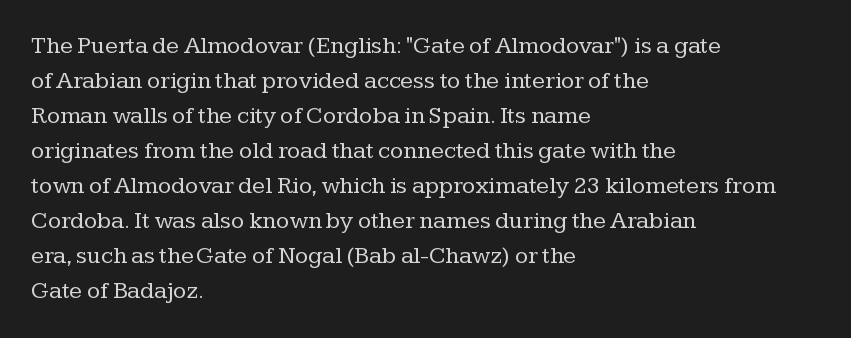
{"italic": "no", "bold": "no", "underline": "no", "align": "left", "line_spacing": "normal", "line_spacing_ratio": 1.46, "letter_spacing": "normal", "letter_spacing_em": 0.0, "glyph_px": 24}
